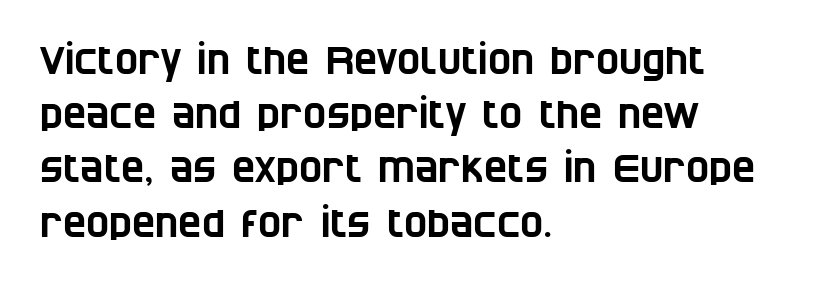
The image shows 39 px condensed sans-serif type; set left-aligned, normal line spacing (1.39x), normal letter spacing, not underlined; low stroke contrast and a large x-height.
